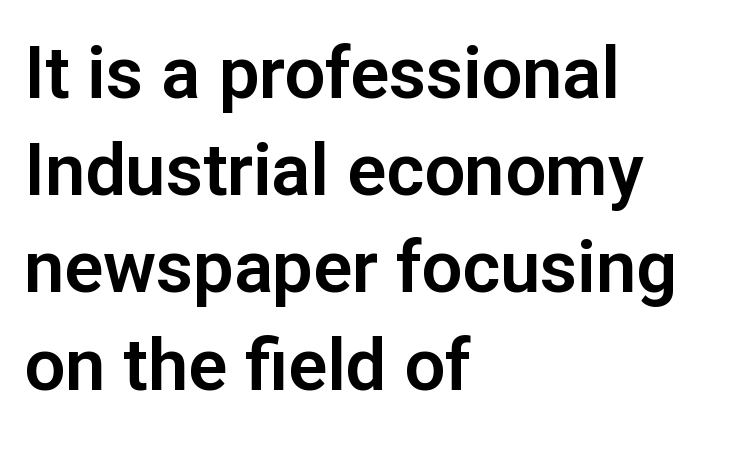
{"serif": "no", "italic": "no", "width": "normal", "stroke_contrast": "low", "x_height": "medium", "monospaced": "no", "underline": "no", "align": "left", "line_spacing": "normal", "line_spacing_ratio": 1.35, "letter_spacing": "normal", "letter_spacing_em": 0.0, "glyph_px": 72}
